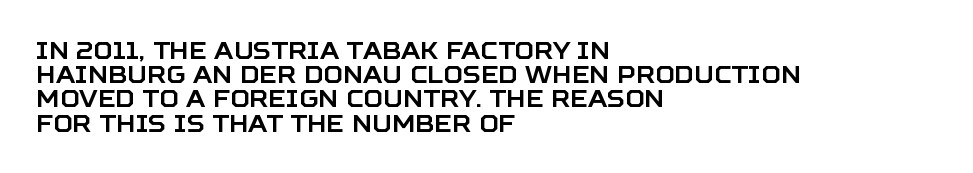
Line beginnings align vertically; line endings do not. The line-height multiplier appears low, near solid setting. A typesetter would call this zero additional tracking. No word sits above an underline. If you drew a line through each stem, it would be perfectly vertical.
